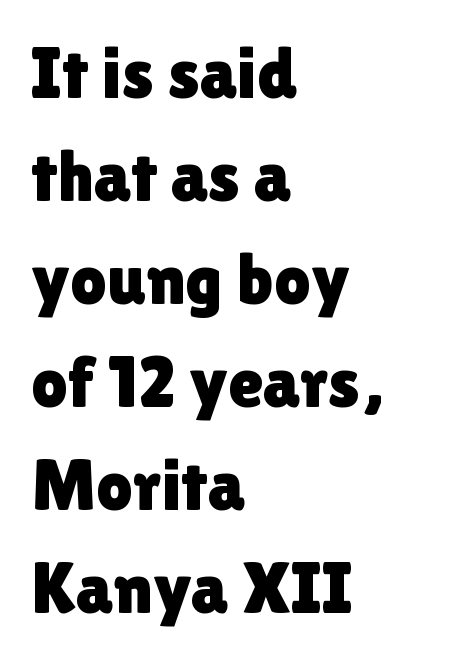
The image shows 72 px sans-serif type, upright; set left-aligned, normal line spacing (1.43x), normal letter spacing, not underlined; a medium x-height.
